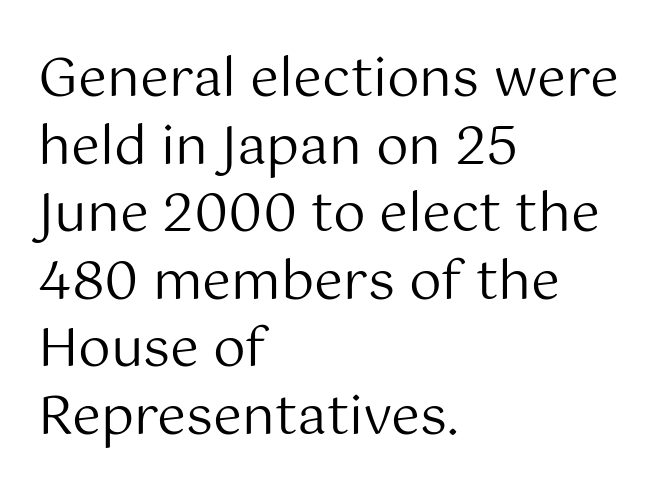
Type without underlining. This sample uses a sans-serif face. Vertical strokes here are truly vertical. The vertical gap from one line to the next is medium. The line texture is even and compact thanks to regular tracking. Think of a printed novel: that variable character pitch is what you see here.
